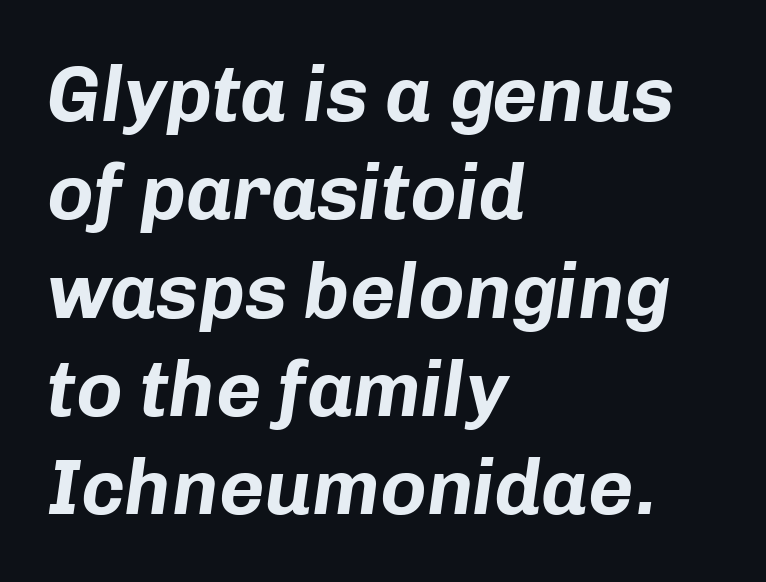
{"italic": "yes", "lean": "right", "slant_degrees": 8, "bold": "yes", "weight": "bold", "width": "normal", "stroke_contrast": "low", "x_height": "medium", "monospaced": "no", "underline": "no", "align": "left", "line_spacing": "normal", "line_spacing_ratio": 1.26, "letter_spacing": "normal", "letter_spacing_em": 0.0, "glyph_px": 78}
